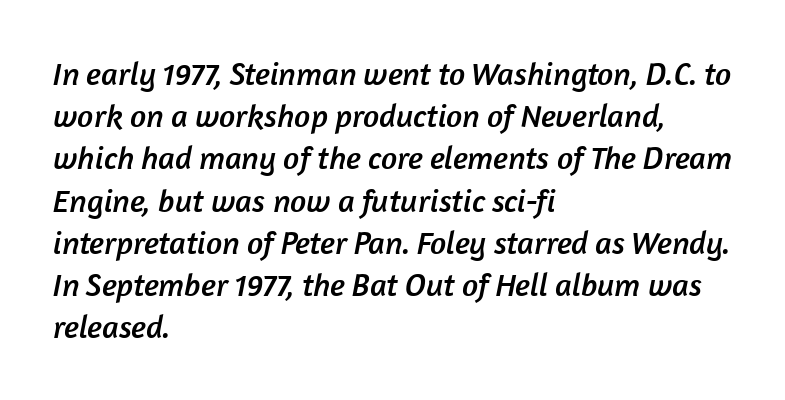
This block has exactly the height ordinary leading produces. Tracking value appears to be zero — textbook default spacing. You can tell from the bare stems that sans-serif type was used. Underline: absent.
